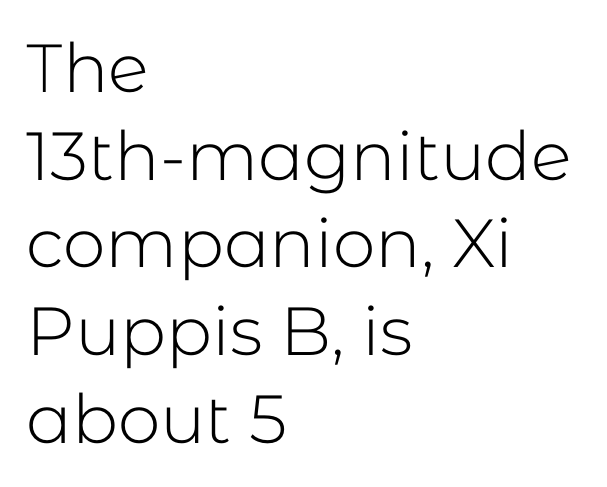
Q: Is the text bold? A: No.
Q: Is the text italic (slanted)? A: No, it is upright.
Q: Is the typeface a serif or a sans-serif typeface? A: Sans-serif.
Q: Is the text underlined? A: No.
Q: How is the paragraph aligned? A: Left-aligned.
Q: Is the spacing between letters normal or unusually wide? A: Normal.
Q: Is the spacing between lines tight, normal or loose? A: Normal.
Q: Width (condensed, normal, or wide)? A: Normal.
Q: Stroke contrast? A: Low.
Q: x-height? A: Medium.
Q: Monospaced? A: No.
